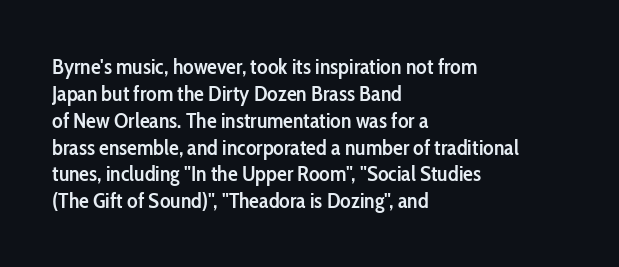
Letters rest on an invisible, unmarked baseline. Notice how the stems are strictly vertical — no italics here. In terms of letterspacing, this is plain default setting. This is moderately heavy type, rendered in semibold. Reading down the block, your eye returns to a fixed left position each line.
